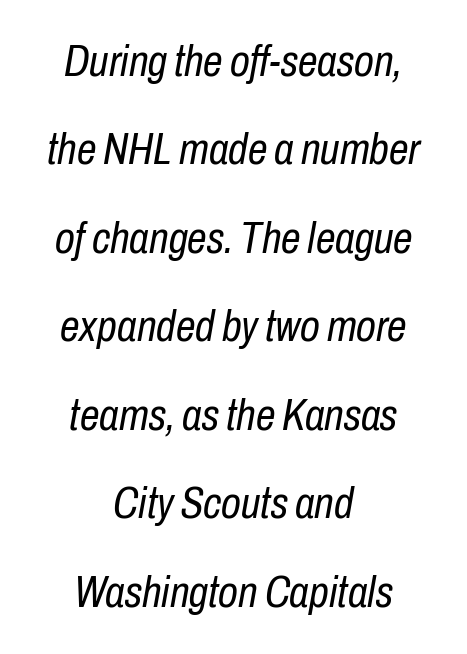
The image shows 44 px regular-weight, condensed type, italic (leaning right); set centered, loose line spacing (2.01x), normal letter spacing, not underlined; low stroke contrast and a medium x-height.
